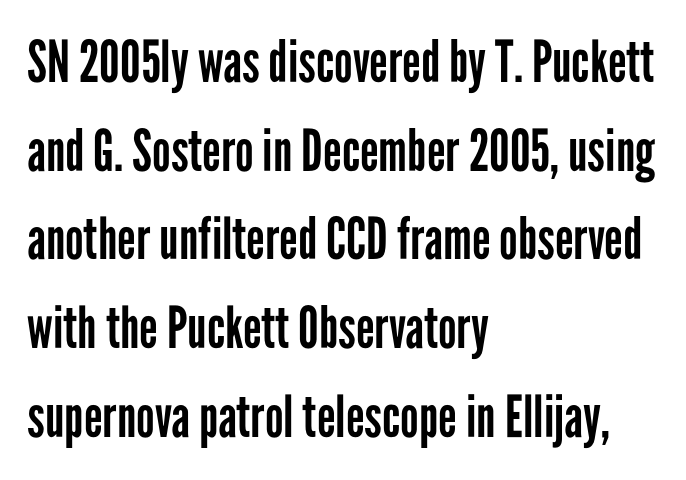
{"serif": "no", "italic": "no", "bold": "no", "weight": "regular", "width": "condensed", "stroke_contrast": "low", "x_height": "medium", "monospaced": "no", "underline": "no", "align": "left", "line_spacing": "normal", "line_spacing_ratio": 1.53, "letter_spacing": "normal", "letter_spacing_em": 0.0, "glyph_px": 58}
